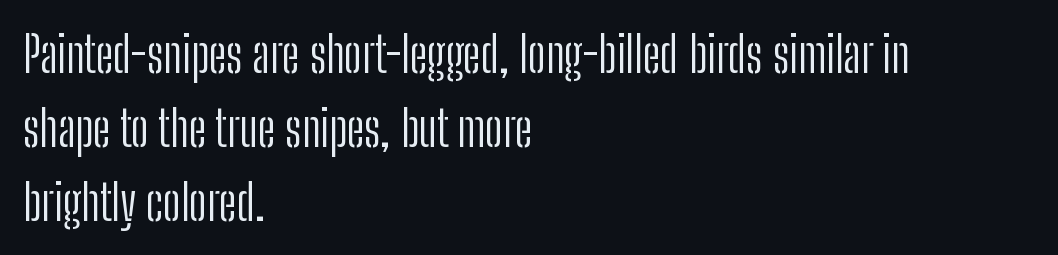
Quick note: underline off. Upright lettering throughout. The rendering anchors every line to the left-hand side. Between one letter and the next there's only the usual sliver of space. Nothing heavy about these letters — not bold at all. What kind of face is this? One without serifs — a sans.
